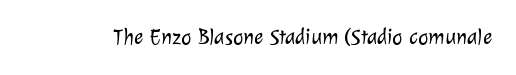
The image shows 22 px text type; set normal letter spacing, not underlined.
